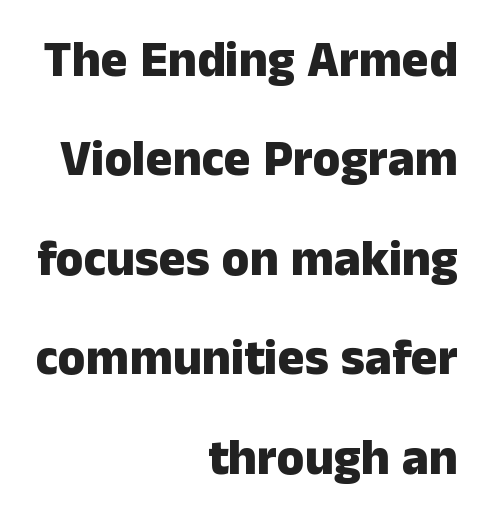
Q: Is the text bold? A: Yes.
Q: Is the text italic (slanted)? A: No, it is upright.
Q: Is the typeface a serif or a sans-serif typeface? A: Sans-serif.
Q: Is the text underlined? A: No.
Q: How is the paragraph aligned? A: Right-aligned.
Q: Is the spacing between letters normal or unusually wide? A: Normal.
Q: Is the spacing between lines tight, normal or loose? A: Loose.
Q: Width (condensed, normal, or wide)? A: Normal.
Q: Stroke contrast? A: Low.
Q: x-height? A: Medium.
Q: Monospaced? A: No.
